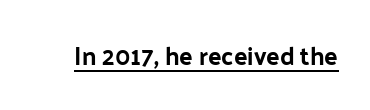
You can tell it's not italic because the verticals are truly vertical. Honestly, the letter spacing is just normal — you wouldn't notice it. Students, observe the line beneath the letters — that is underlining.
